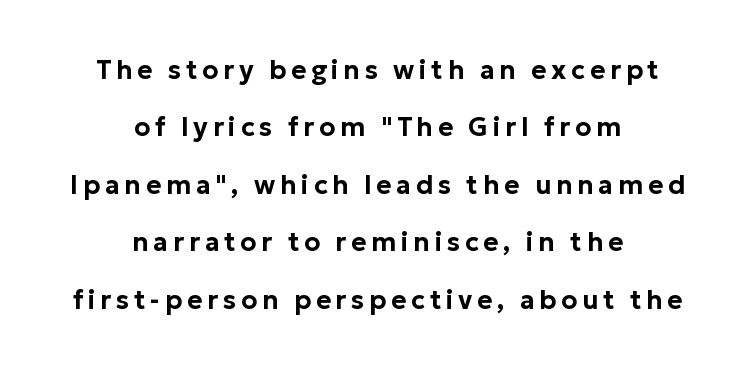
Caption: multi-line text, centered on the measure. The gap between lines stays unmarked. The letters stand upright; this is a roman face. You could fit nearly another row in the gap between these rows.
